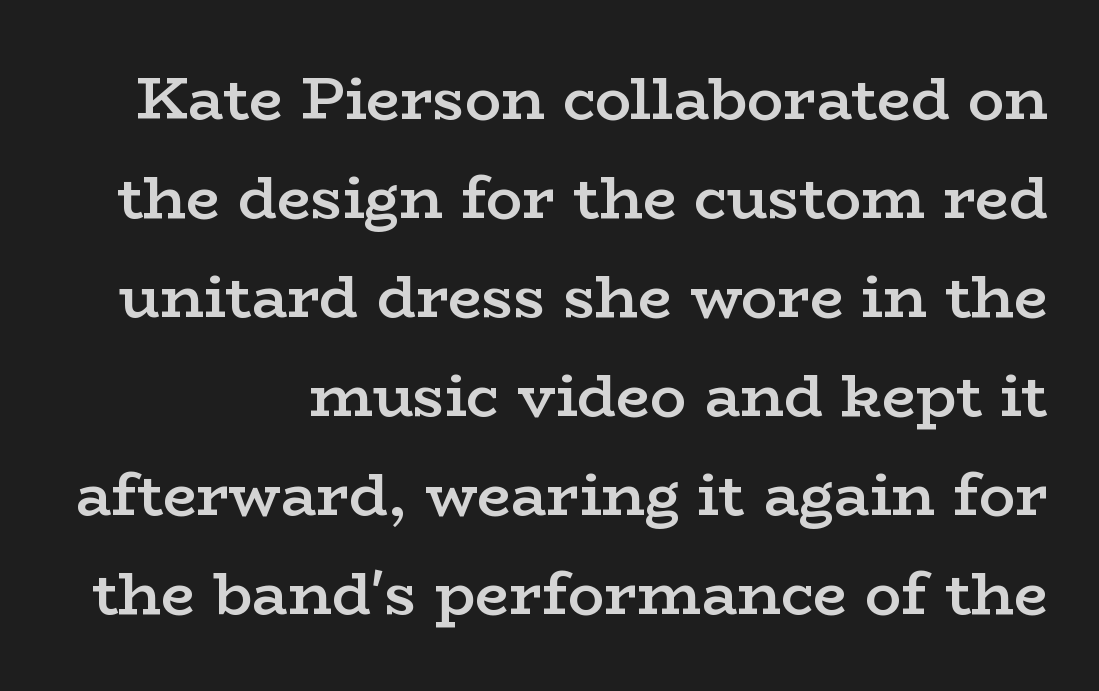
Is this a fixed-width face? No — the glyphs have proportional, varying widths. A typesetter would call this zero additional tracking. Each row of text sits above clean, open space. The letters carry serifs — small finishing strokes at the ends of their stems.
